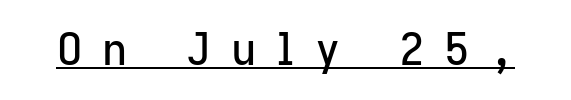
Q: Is the text italic (slanted)? A: No, it is upright.
Q: Is the typeface a serif or a sans-serif typeface? A: Sans-serif.
Q: Is the text underlined? A: Yes.
Q: Is the spacing between letters normal or unusually wide? A: Unusually wide.
Q: Width (condensed, normal, or wide)? A: Normal.
Q: Stroke contrast? A: Low.
Q: x-height? A: Medium.
Q: Monospaced? A: No.
